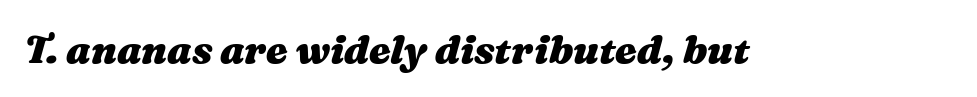
{"italic": "yes", "lean": "right", "slant_degrees": 16, "bold": "yes", "weight": "heavy", "width": "wide", "stroke_contrast": "medium", "x_height": "medium", "monospaced": "no", "underline": "no", "letter_spacing": "normal", "letter_spacing_em": 0.0, "glyph_px": 39}
